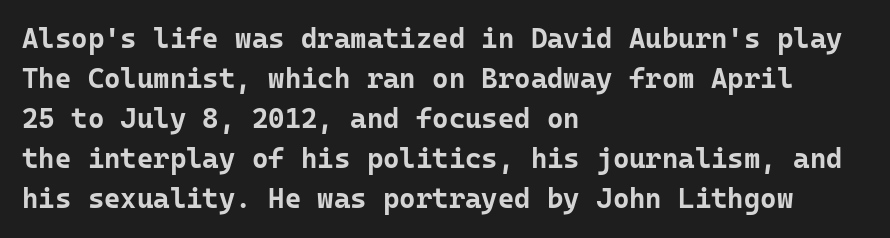
The letters carry no serifs — their stems end cleanly without finishing strokes. Default kerning and tracking; the words read as compact shapes. Anything drawn beneath the words? Only blank space. The sample has been set heavy, in full bold. Fixed-width glyphs throughout — classic coding-font behaviour.
